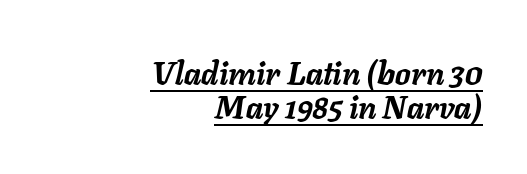
The sample has been set heavy, in full bold. The rendering keeps characters at their native spacing. Reading down the column, the eye jumps only a short way to each next line. Character widths vary here, with narrow letters taking less room than wide ones.
